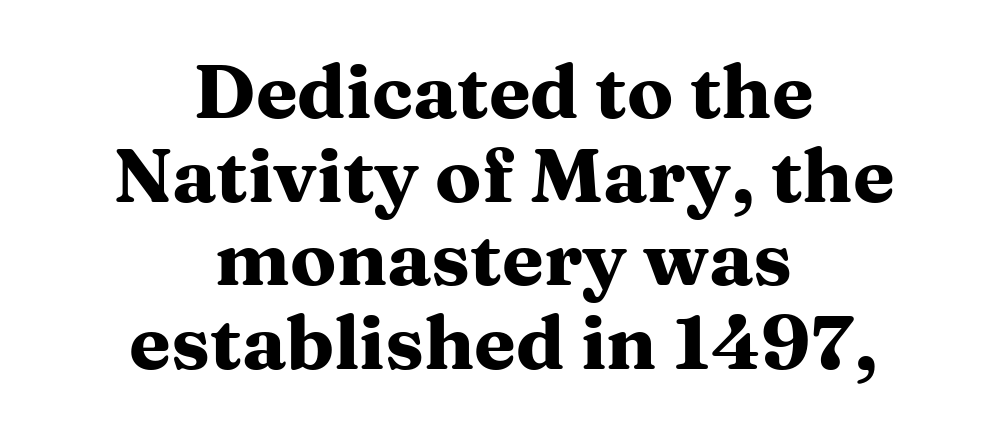
The glyphs are unaccompanied by any horizontal stroke below them. Small tapered or slab feet sit at the stroke ends, so this counts as serif. Here the designer chose a conventional face with non-uniform glyph widths. The rendering uses a bold face; every stroke is thick and dark. Spacing between characters is what you'd get straight out of the box.
